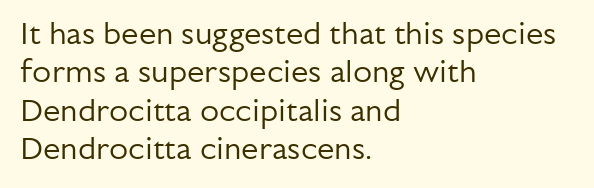
The image shows 31 px regular-weight sans-serif type, upright; set left-aligned, line spacing 1.24x, normal letter spacing, not underlined; low stroke contrast and a medium x-height.
